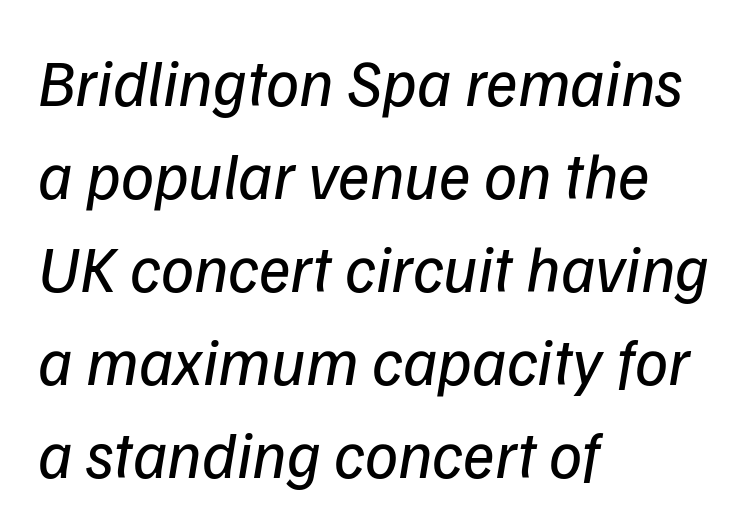
Q: Is the text bold? A: No.
Q: Is the text italic (slanted)? A: Yes, it leans right by about 9 degrees.
Q: Is the text underlined? A: No.
Q: How is the paragraph aligned? A: Left-aligned.
Q: Is the spacing between letters normal or unusually wide? A: Normal.
Q: Is the spacing between lines tight, normal or loose? A: Normal.
Q: Width (condensed, normal, or wide)? A: Normal.
Q: Stroke contrast? A: Low.
Q: x-height? A: Medium.
Q: Monospaced? A: No.
